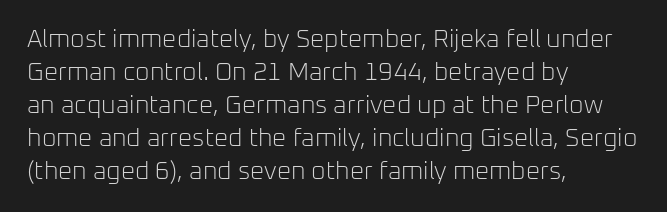
The setting favours the left margin, as ordinary paragraphs usually do. The letters stand upright; this is a roman face. Does the leading feel generous? No, just average. The passage shown has conventional tracking throughout. Each stroke keeps to a modest, everyday thickness or less.
